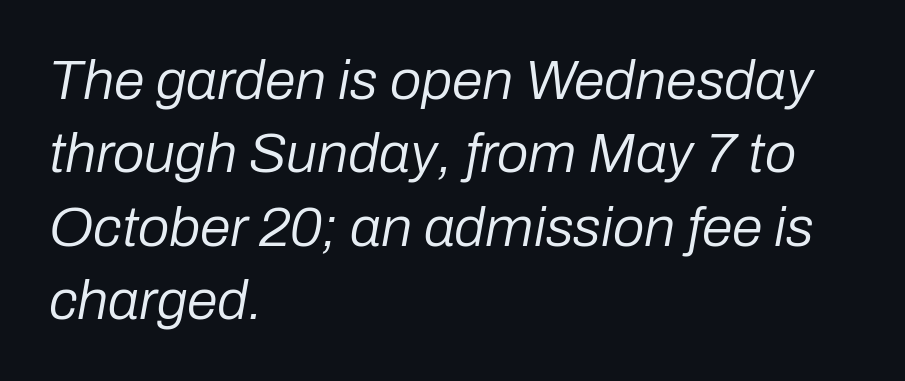
Q: Is the text bold? A: No.
Q: Is the text italic (slanted)? A: Yes, it leans right by about 10 degrees.
Q: Is the text underlined? A: No.
Q: How is the paragraph aligned? A: Left-aligned.
Q: Is the spacing between letters normal or unusually wide? A: Normal.
Q: Is the spacing between lines tight, normal or loose? A: Normal.
Q: Width (condensed, normal, or wide)? A: Normal.
Q: Stroke contrast? A: Low.
Q: x-height? A: Medium.
Q: Monospaced? A: No.
